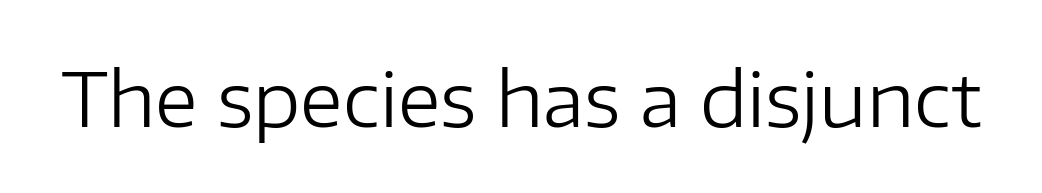
The image shows 75 px regular-weight sans-serif type, upright; set normal letter spacing, not underlined; low stroke contrast and a medium x-height.
